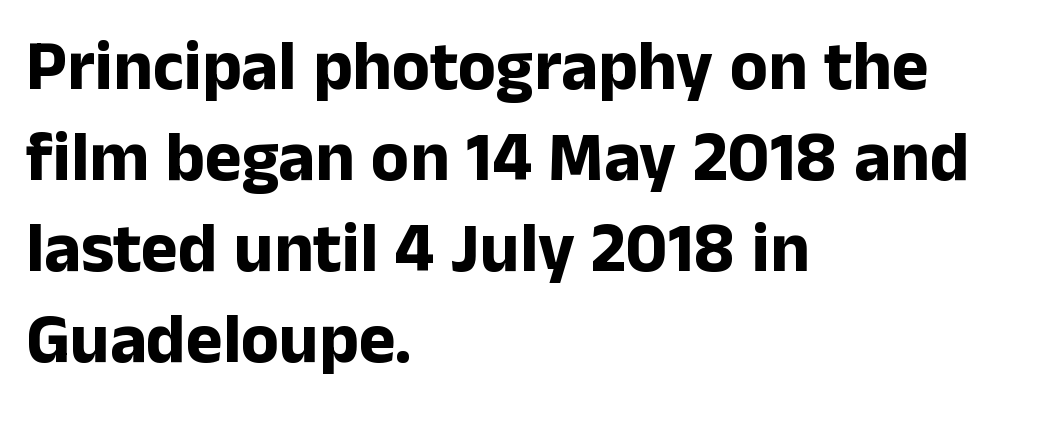
Q: Is the text bold? A: Yes.
Q: Is the text italic (slanted)? A: No, it is upright.
Q: Is the typeface a serif or a sans-serif typeface? A: Sans-serif.
Q: Is the text underlined? A: No.
Q: How is the paragraph aligned? A: Left-aligned.
Q: Is the spacing between letters normal or unusually wide? A: Normal.
Q: Is the spacing between lines tight, normal or loose? A: Normal.
Q: Width (condensed, normal, or wide)? A: Normal.
Q: Stroke contrast? A: Low.
Q: x-height? A: Medium.
Q: Monospaced? A: No.
